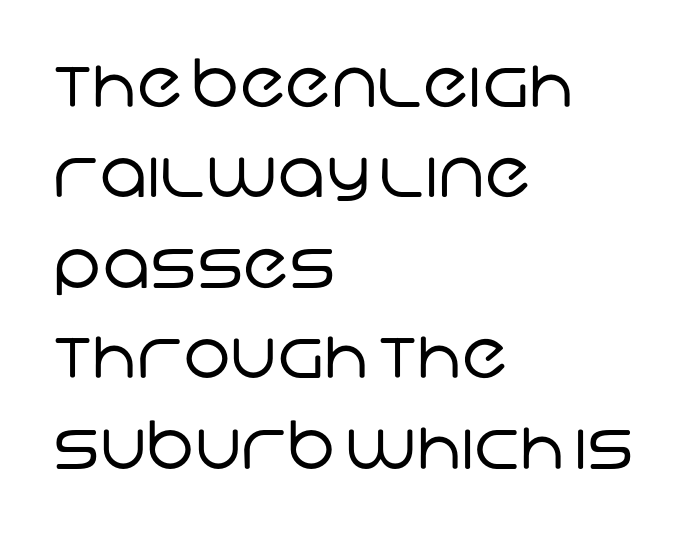
{"serif": "no", "bold": "no", "weight": "regular", "width": "normal", "stroke_contrast": "low", "x_height": "large", "monospaced": "no", "underline": "no", "align": "left", "line_spacing": "normal", "line_spacing_ratio": 1.35, "letter_spacing": "normal", "letter_spacing_em": 0.0, "glyph_px": 67}
